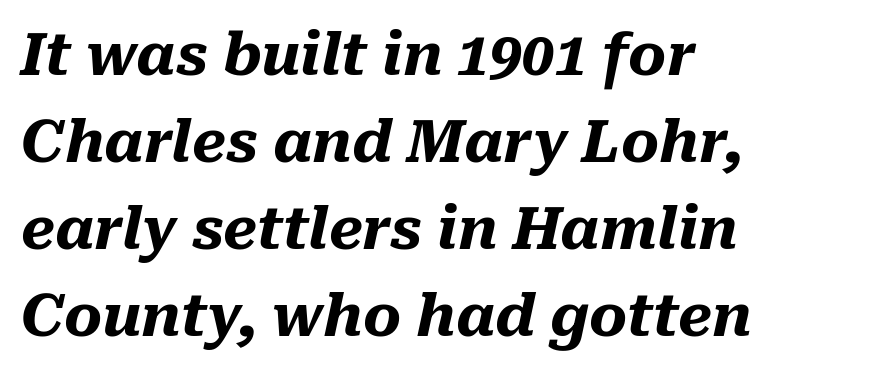
{"italic": "yes", "lean": "right", "slant_degrees": 10, "bold": "yes", "weight": "heavy", "width": "normal", "stroke_contrast": "medium", "x_height": "medium", "monospaced": "no", "underline": "no", "align": "left", "line_spacing": "normal", "line_spacing_ratio": 1.5, "letter_spacing": "normal", "letter_spacing_em": 0.0, "glyph_px": 58}
